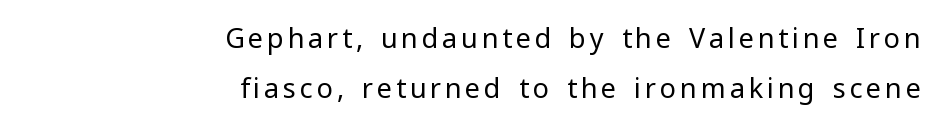
Q: Is the text bold? A: No.
Q: Is the text italic (slanted)? A: No, it is upright.
Q: Is the text underlined? A: No.
Q: How is the paragraph aligned? A: Right-aligned.
